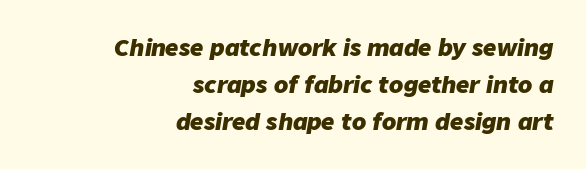
The passage shown is emphatically bold. Letters rest on an invisible, unmarked baseline. Yep, that's italic — everything's leaning. Horizontally, the lines are justified to the trailing edge only. Between one letter and the next there's only the usual sliver of space.
